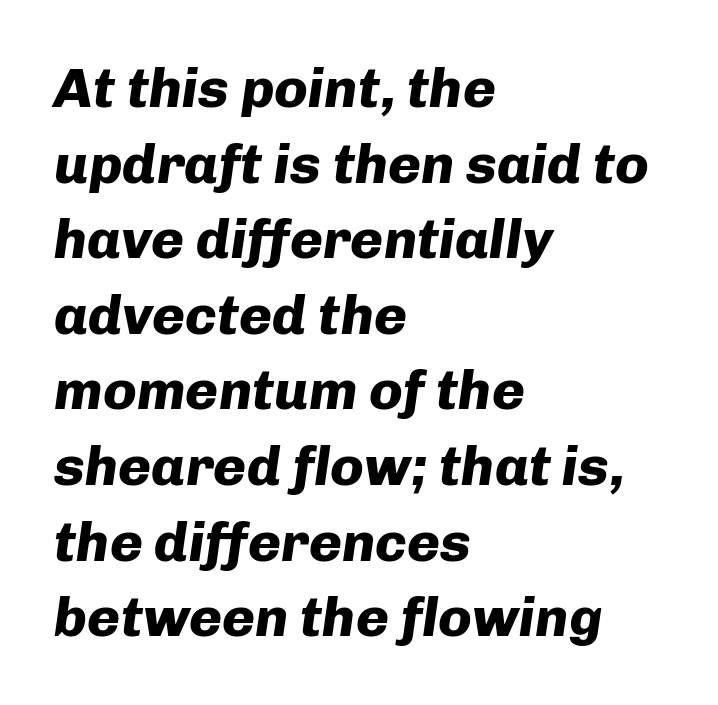
The image shows 56 px heavy type, italic (leaning right); set left-aligned, normal line spacing (1.35x), normal letter spacing, not underlined; low stroke contrast and a medium x-height.
